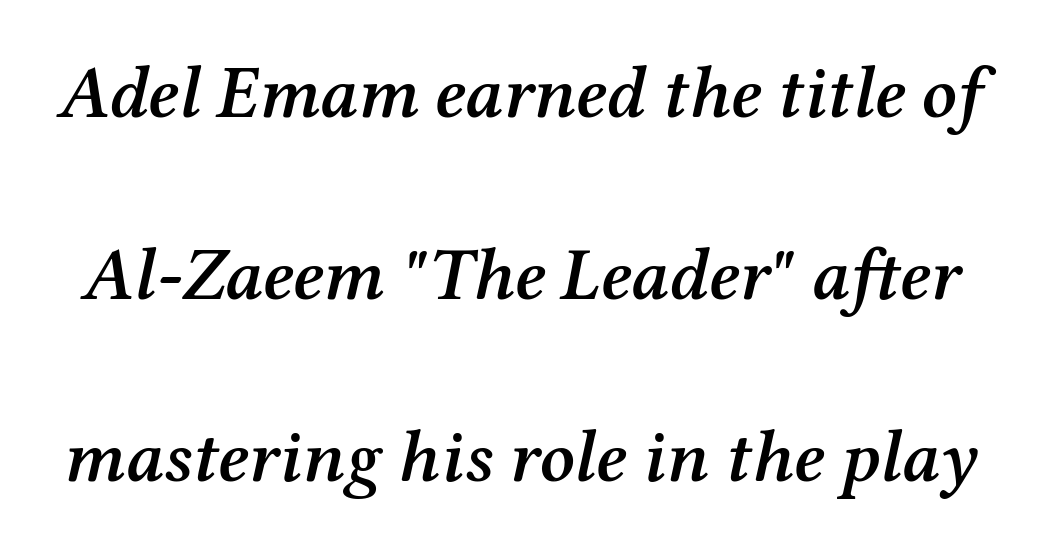
{"serif": "yes", "italic": "yes", "lean": "right", "slant_degrees": 12, "bold": "semi", "weight": "semibold", "width": "normal", "stroke_contrast": "medium", "x_height": "medium", "monospaced": "no", "underline": "no", "line_spacing": "loose", "line_spacing_ratio": 2.46, "letter_spacing": "normal", "letter_spacing_em": 0.0, "glyph_px": 74}
